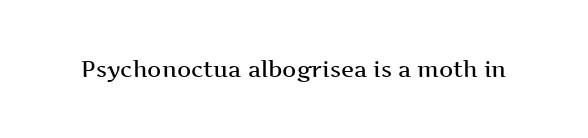
{"italic": "no", "bold": "semi", "underline": "no", "letter_spacing": "normal", "letter_spacing_em": 0.0, "glyph_px": 22}
